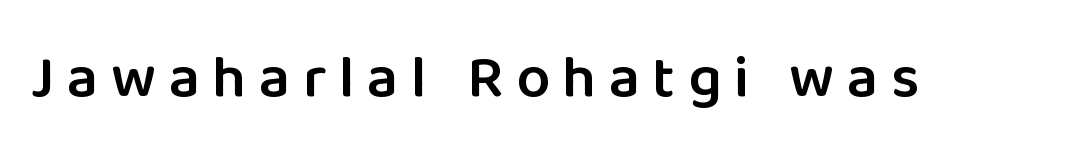
Q: Is the text bold? A: Semi-bold.
Q: Is the text italic (slanted)? A: No, it is upright.
Q: Is the typeface a serif or a sans-serif typeface? A: Sans-serif.
Q: Is the text underlined? A: No.
Q: Is the spacing between letters normal or unusually wide? A: Unusually wide.
Q: Width (condensed, normal, or wide)? A: Normal.
Q: Stroke contrast? A: Low.
Q: x-height? A: Medium.
Q: Monospaced? A: No.
